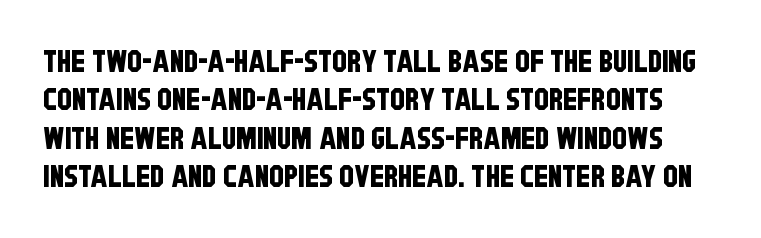
The image shows 30 px condensed sans-serif type; set normal line spacing (1.28x), normal letter spacing, not underlined; low stroke contrast and a large x-height.
